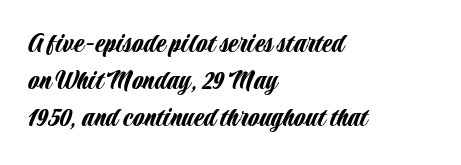
Q: Is the text italic (slanted)? A: Yes.
Q: Is the typeface a serif or a sans-serif typeface? A: Sans-serif.
Q: Is the text underlined? A: No.
Q: How is the paragraph aligned? A: Left-aligned.
Q: Is the spacing between letters normal or unusually wide? A: Normal.
Q: Is the spacing between lines tight, normal or loose? A: Normal.
Q: Width (condensed, normal, or wide)? A: Condensed.
Q: Stroke contrast? A: Low.
Q: x-height? A: Large.
Q: Monospaced? A: No.
